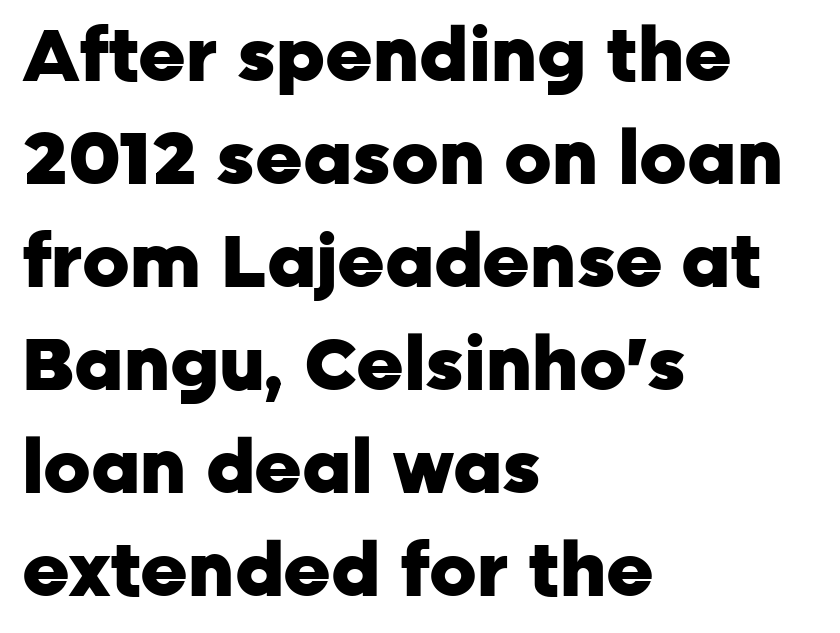
Letterform terminals end flat and unadorned throughout the passage. Chunky letters — that's bold for sure. The space beneath each line is pristine and unruled. Compared with typical body copy, the letter spacing here is the same.
